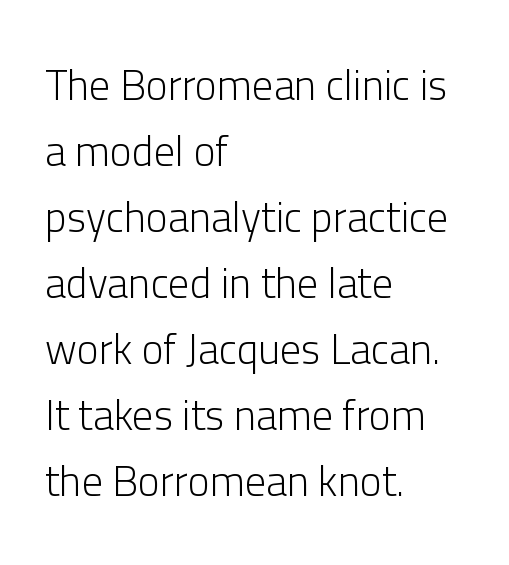
{"serif": "no", "italic": "no", "bold": "no", "weight": "light", "width": "normal", "stroke_contrast": "low", "x_height": "medium", "monospaced": "no", "underline": "no", "align": "left", "line_spacing": "normal", "line_spacing_ratio": 1.57, "letter_spacing": "normal", "letter_spacing_em": 0.0, "glyph_px": 42}
